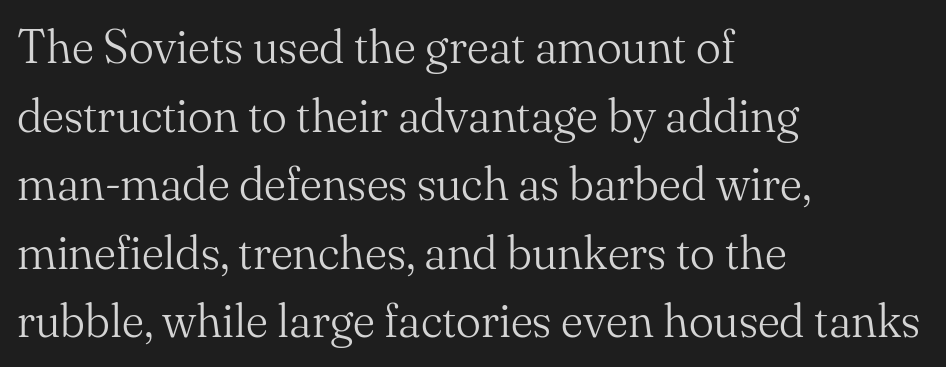
Each letter keeps its own natural width here, so spacing adapts to shape. Casual observation: everything's shoved over to the left. A typesetter would call this zero additional tracking. The glyphs are unaccompanied by any horizontal stroke below them. This block has exactly the height ordinary leading produces. Stem width sits at or under what a default text font uses.
